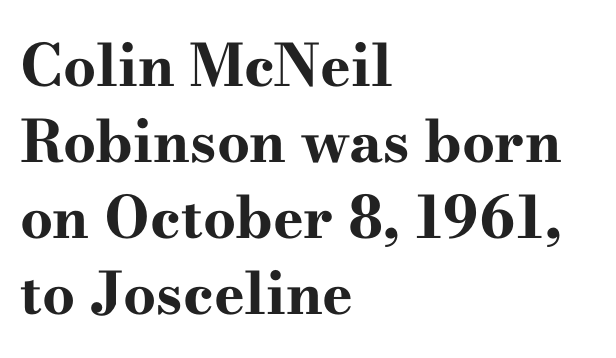
Q: Is the text bold? A: Yes.
Q: Is the text italic (slanted)? A: No, it is upright.
Q: Is the typeface a serif or a sans-serif typeface? A: Serif.
Q: Is the text underlined? A: No.
Q: How is the paragraph aligned? A: Left-aligned.
Q: Is the spacing between letters normal or unusually wide? A: Normal.
Q: Is the spacing between lines tight, normal or loose? A: Normal.
Q: Width (condensed, normal, or wide)? A: Wide.
Q: Stroke contrast? A: High.
Q: x-height? A: Small.
Q: Monospaced? A: No.
